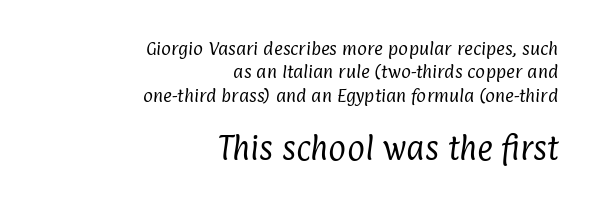
{"bold": "no", "underline": "no", "align": "right", "line_spacing": "normal", "line_spacing_ratio": 1.56, "letter_spacing": "normal", "letter_spacing_em": 0.0, "larger_block": "second", "size_ratio": 1.8, "glyph_px": 27}
